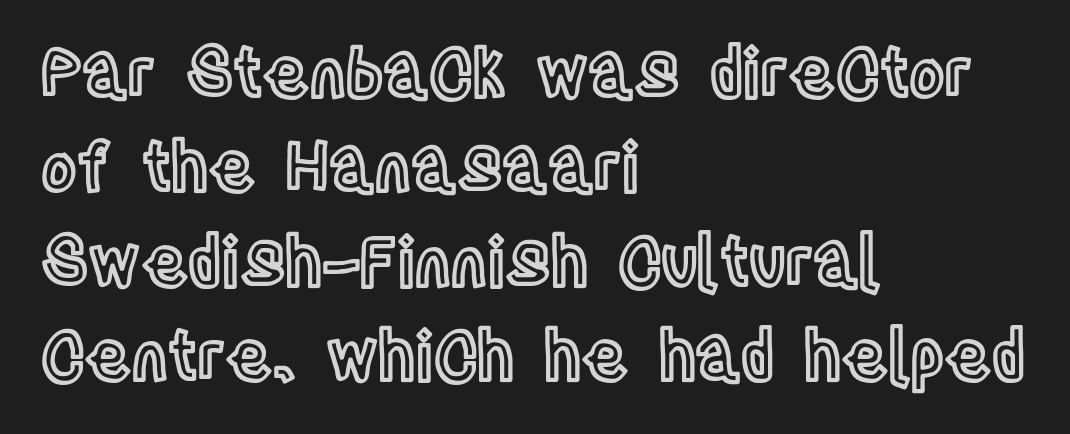
The image shows 67 px condensed type, upright; set left-aligned, normal line spacing (1.41x), normal letter spacing, not underlined; a large x-height.
